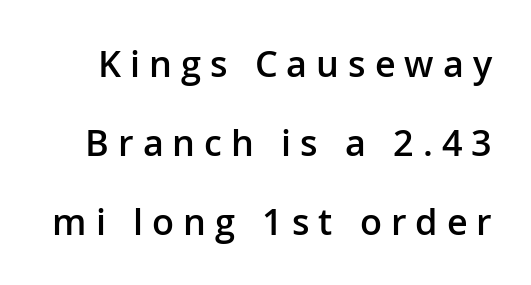
Do the characters align in a grid? No, the font is proportional. In terms of leading, this rendering errs on the spacious side. The strokes are fattened partway — semibold, not bold. Any mark beneath the type? The region is blank. Serifs: no, the terminals of the letterforms are clean.
